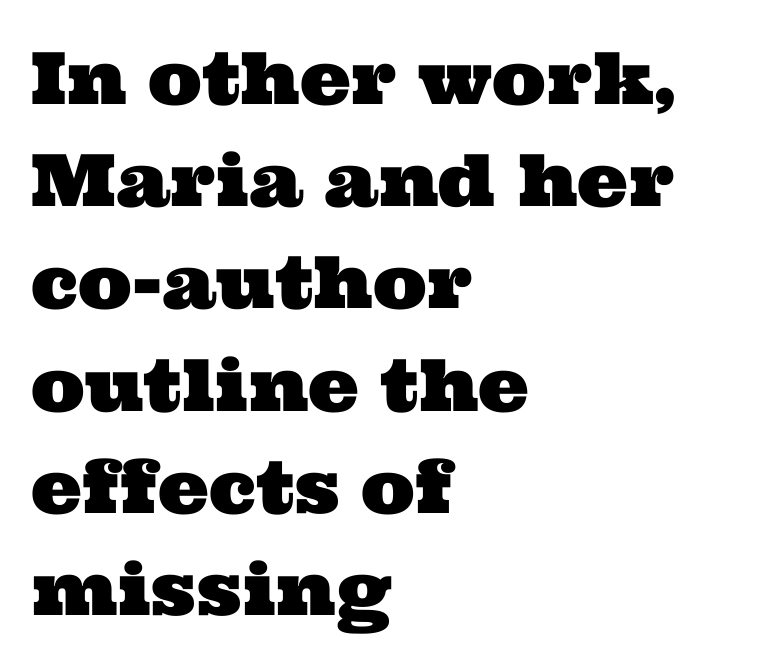
Q: Is the typeface a serif or a sans-serif typeface? A: Serif.
Q: Is the text underlined? A: No.
Q: How is the paragraph aligned? A: Left-aligned.
Q: Is the spacing between letters normal or unusually wide? A: Normal.
Q: Is the spacing between lines tight, normal or loose? A: Normal.
Q: Width (condensed, normal, or wide)? A: Wide.
Q: Stroke contrast? A: Medium.
Q: x-height? A: Medium.
Q: Monospaced? A: No.
